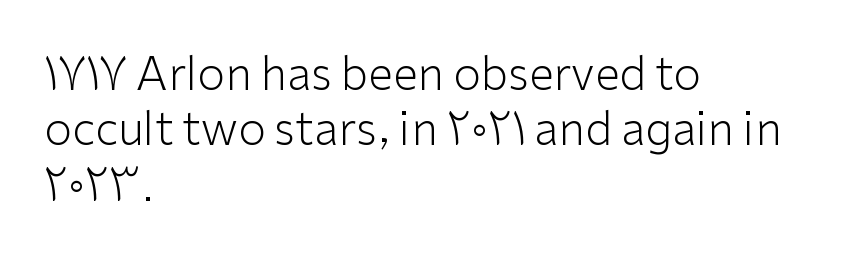
Has an underline been added? It has not. A typesetter would call this zero additional tracking. Note the varied advance widths — an 'i' is clearly narrower than an 'm'. A typesetter would label this face a sans.
